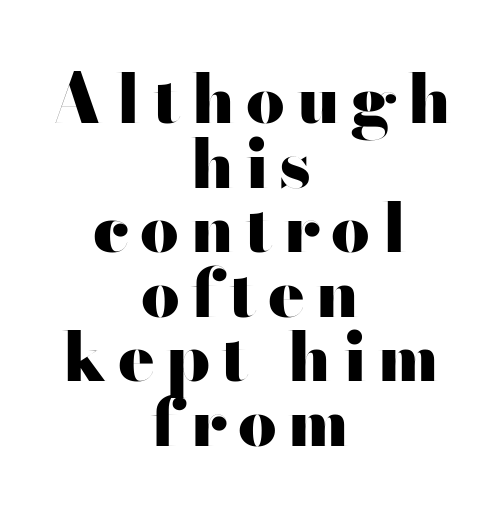
Q: Is the text bold? A: Yes.
Q: Is the text italic (slanted)? A: No, it is upright.
Q: Is the typeface a serif or a sans-serif typeface? A: Serif.
Q: Is the text underlined? A: No.
Q: How is the paragraph aligned? A: Centered.
Q: Is the spacing between lines tight, normal or loose? A: Tight.
Q: Width (condensed, normal, or wide)? A: Wide.
Q: Stroke contrast? A: High.
Q: x-height? A: Small.
Q: Monospaced? A: No.
